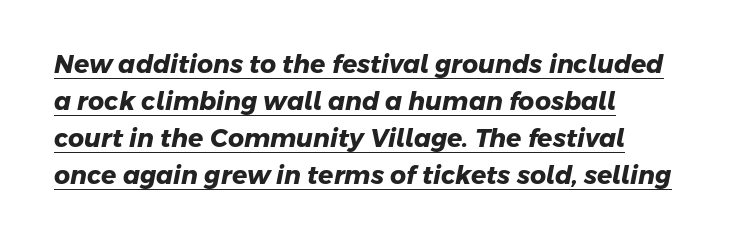
The sample's only ornament is a line tracing under the words. All the whitespace from short lines collects on the right. Thick stems and heavy bowls — unmistakably bold. Interline gaps are of average width in this sample.
